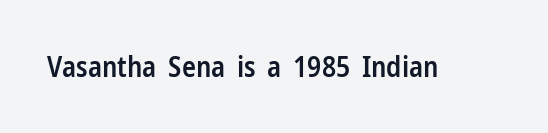
Check where the strokes stop: nothing finishes them off — pure sans. Standard letterfit; no display-style spreading of the glyphs. Tall strokes in this sample are plumb rather than angled. This is the in-between weight designers call semibold or demi. Looks like regular typesetting: each glyph gets only the width it needs. The foot of each line stays bare and open.
